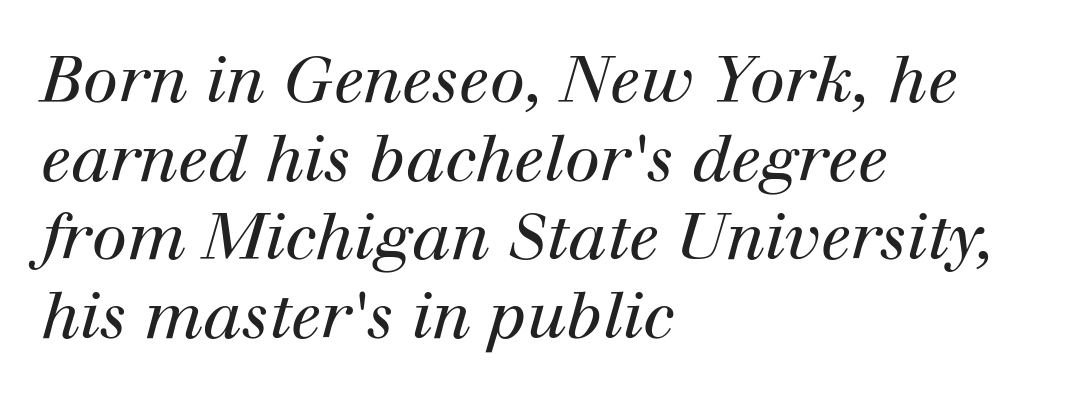
The image shows 64 px regular-weight serif type, italic (leaning right); set left-aligned, line spacing 1.23x, normal letter spacing, not underlined; high stroke contrast and a medium x-height.
